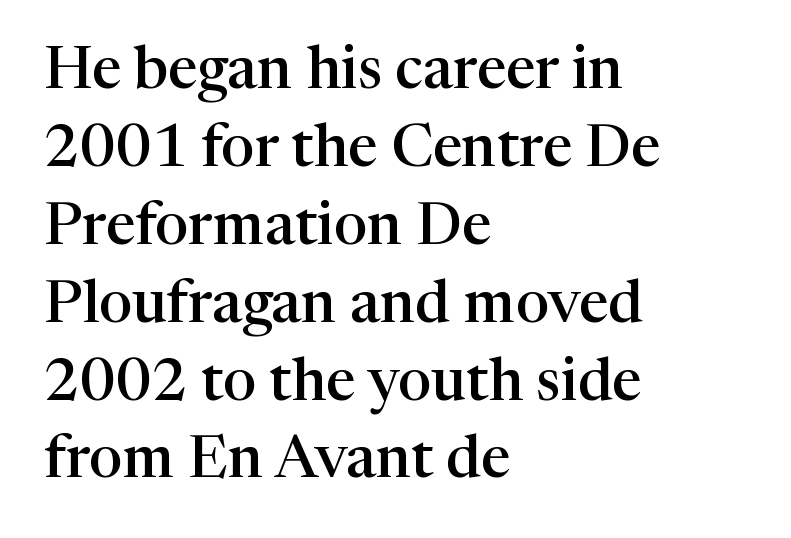
{"serif": "yes", "italic": "no", "bold": "semi", "weight": "semibold", "width": "normal", "stroke_contrast": "high", "x_height": "medium", "monospaced": "no", "underline": "no", "align": "left", "line_spacing": "normal", "line_spacing_ratio": 1.32, "letter_spacing": "normal", "letter_spacing_em": 0.0, "glyph_px": 59}
